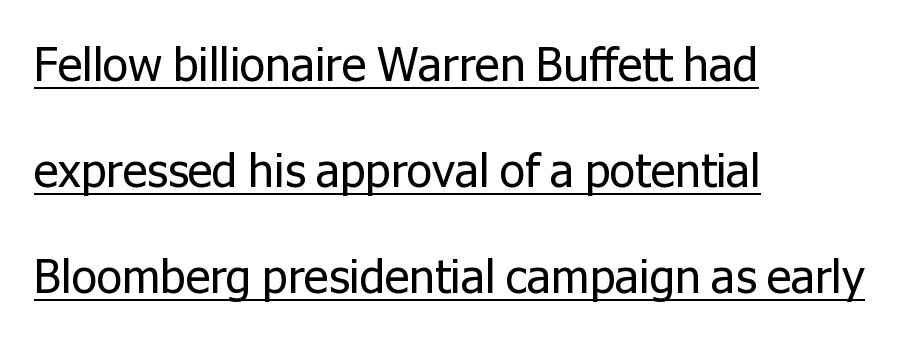
The image shows 46 px regular-weight sans-serif type, upright; set left-aligned, loose line spacing (2.3x), normal letter spacing, underlined; low stroke contrast and a medium x-height.
